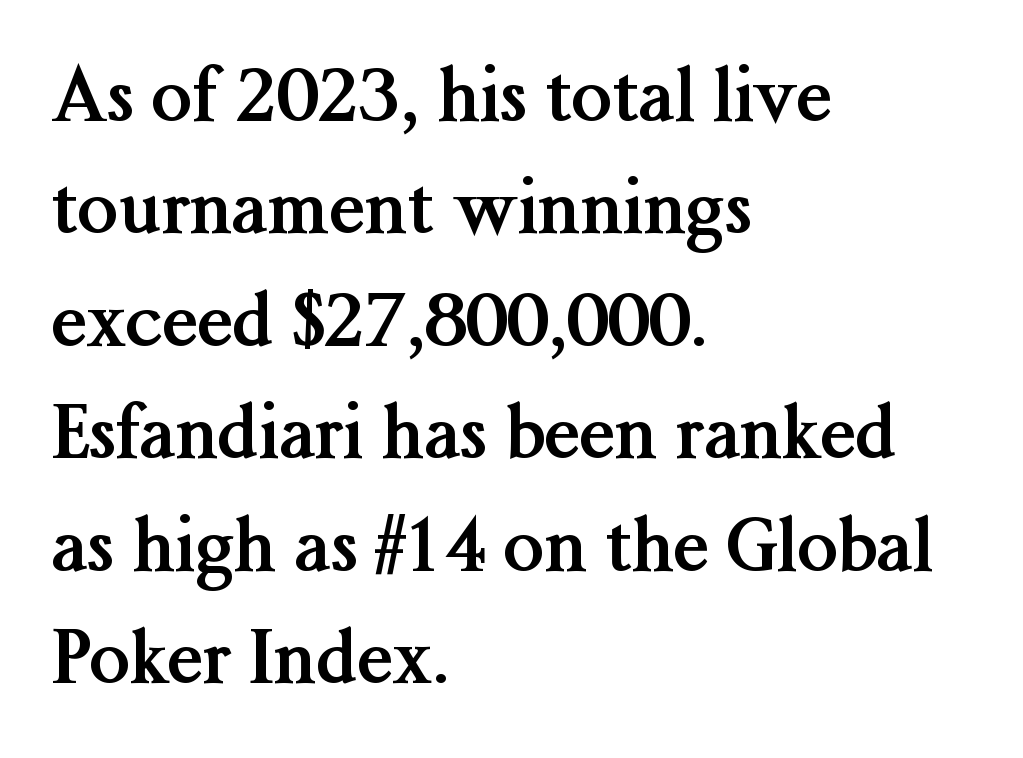
{"serif": "yes", "italic": "no", "bold": "yes", "weight": "semibold", "width": "normal", "stroke_contrast": "medium", "x_height": "medium", "monospaced": "no", "underline": "no", "align": "left", "line_spacing": "normal", "line_spacing_ratio": 1.54, "letter_spacing": "normal", "letter_spacing_em": 0.0, "glyph_px": 73}
